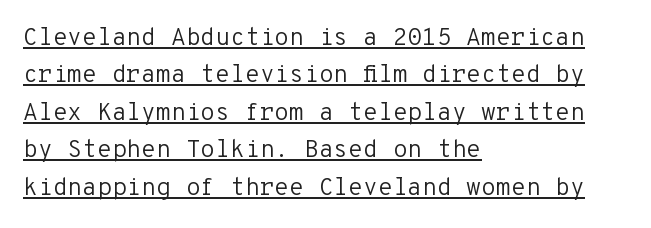
These lines keep a tight, regular rhythm from letter to letter. Teacher's note: observe the even left margin — that is flush-left alignment. The letterforms sit at book weight or below. Normally led — the rows are evenly, conventionally spaced. When letters stand straight like this, we call the style roman or upright.
